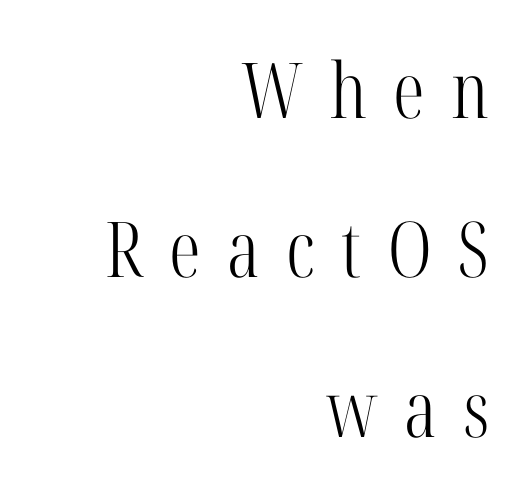
These lines are composed in type with serifs. In CSS terms this would be text-align: right. The font is comparable to plain body text, perhaps lighter. A typesetter would call this proportional, since set widths differ per character. Caption: expanded tracking, letters set apart.
